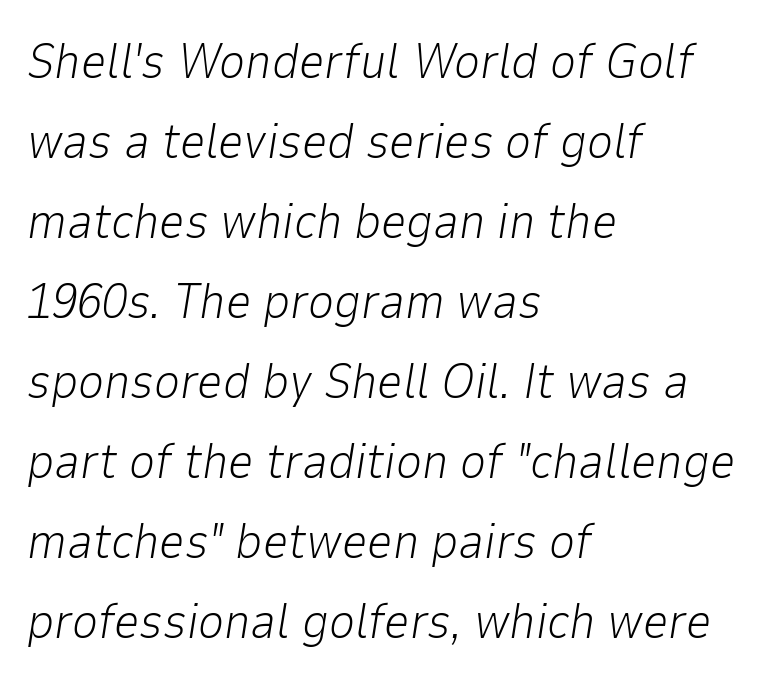
A typesetter would call this proportional, since set widths differ per character. Each line starts at the same left margin while the right side varies. Characters are canted at an angle relative to the baseline's perpendicular. There is no visible air inserted between adjacent glyphs. This is not heavy type; no bold has been used.
